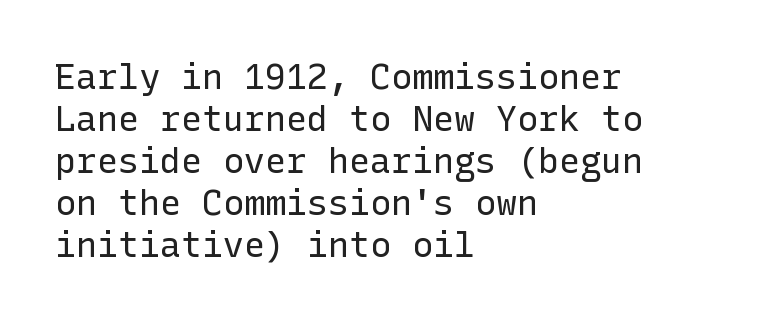
Q: Is the text bold? A: No.
Q: Is the text italic (slanted)? A: No, it is upright.
Q: Is the typeface a serif or a sans-serif typeface? A: Sans-serif.
Q: Is the text underlined? A: No.
Q: How is the paragraph aligned? A: Left-aligned.
Q: Is the spacing between letters normal or unusually wide? A: Normal.
Q: Width (condensed, normal, or wide)? A: Normal.
Q: Stroke contrast? A: Low.
Q: x-height? A: Medium.
